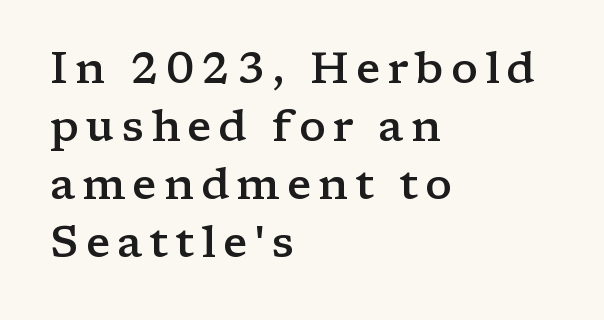
The image shows 44 px semibold, wide serif type, upright; set left-aligned, normal line spacing (1.32x), not underlined; low stroke contrast and a medium x-height.
